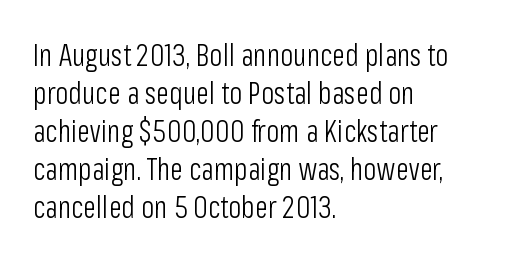
Check under the words: just untouched page. Weight: not bold — regular or lighter. The rendering uses natural spacing where letterforms have individual widths. No italicization has been applied; the sample stays upright. Vertically, the passage feels balanced, rows spaced as you'd expect. A classic flush-left, rag-right setting is used for this passage.
